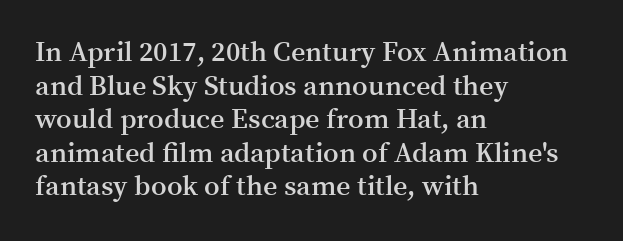
A student would call this left alignment; a typographer would say flush left, rag right. The tracking reads as untouched default to a designer's eye. Weight check: semibold — heavier than regular, not quite bold. Nobody drew a line under any word here. The font's upright variant was chosen for this text. Think of a printed novel: that variable character pitch is what you see here.
